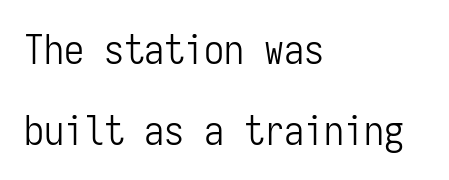
The typeface has the unassuming heft of standard copy or less. Students, observe: this is what heavily led, spacious text looks like. Designer's note — italics off, roman on. Standard letterfit; no display-style spreading of the glyphs. You could count columns in this text — the font is strictly monospaced. Rule under the text: the space is simply empty.
